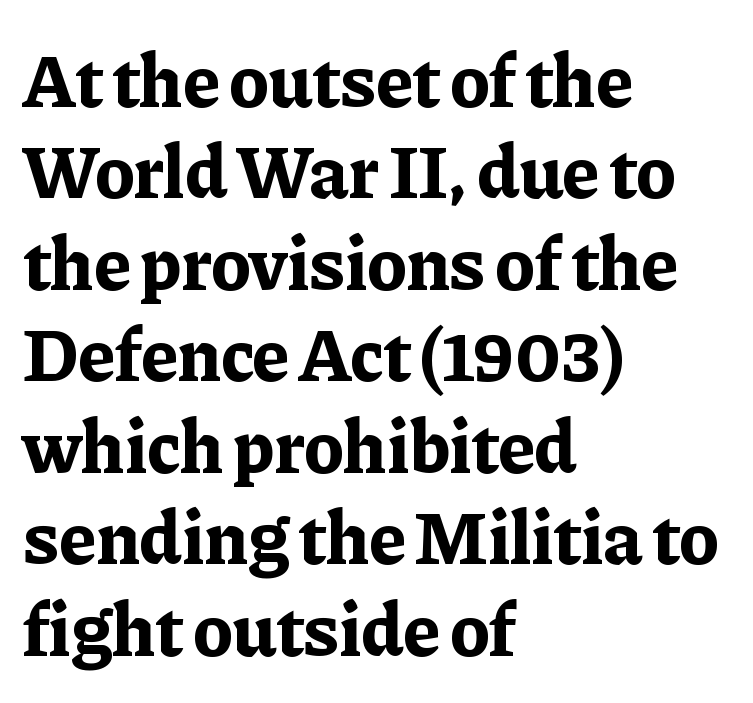
The image shows 75 px bold serif type, upright; set left-aligned, line spacing 1.22x, normal letter spacing, not underlined; low stroke contrast and a medium x-height.
